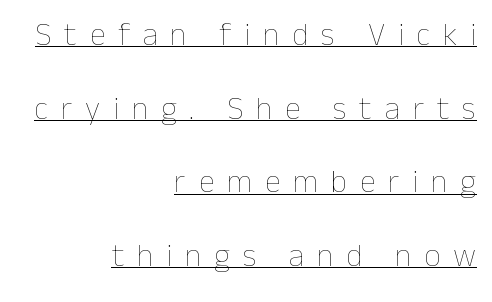
The image shows 32 px thin type, upright; set right-aligned, loose line spacing (2.3x), unusually wide letter spacing (+0.4 em), underlined; low stroke contrast and a medium x-height.
